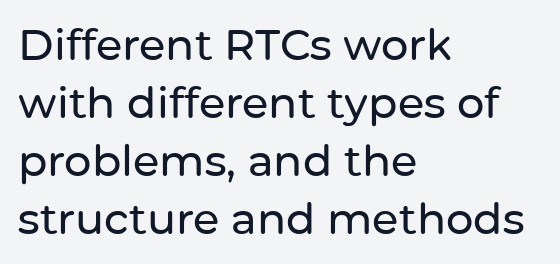
Q: Is the text italic (slanted)? A: No, it is upright.
Q: Is the typeface a serif or a sans-serif typeface? A: Sans-serif.
Q: Is the text underlined? A: No.
Q: How is the paragraph aligned? A: Left-aligned.
Q: Is the spacing between letters normal or unusually wide? A: Normal.
Q: Is the spacing between lines tight, normal or loose? A: Normal.
Q: Width (condensed, normal, or wide)? A: Normal.
Q: Stroke contrast? A: Low.
Q: x-height? A: Medium.
Q: Monospaced? A: No.
